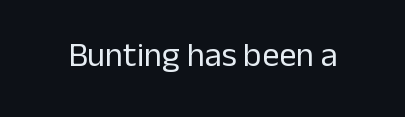
{"serif": "no", "italic": "no", "bold": "no", "weight": "regular", "width": "normal", "stroke_contrast": "low", "x_height": "medium", "monospaced": "no", "underline": "no", "letter_spacing": "normal", "letter_spacing_em": 0.0, "glyph_px": 34}
